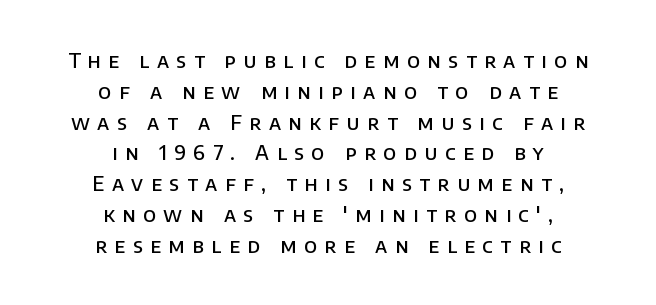
Q: Is the text bold? A: Semi-bold.
Q: Is the text italic (slanted)? A: No, it is upright.
Q: Is the text underlined? A: No.
Q: How is the paragraph aligned? A: Centered.
Q: Is the spacing between letters normal or unusually wide? A: Unusually wide.
Q: Is the spacing between lines tight, normal or loose? A: Normal.
